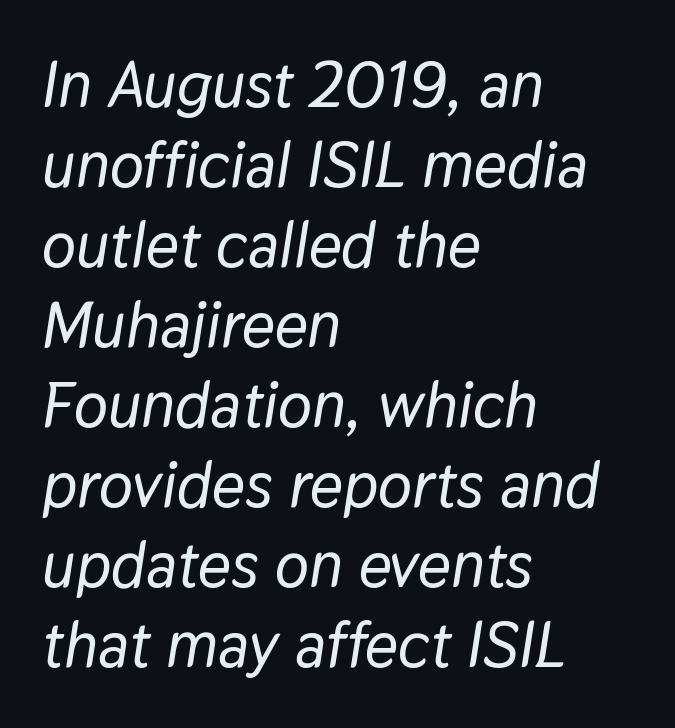
The words here are not underlined. Does extra space separate the letters? No, they use regular spacing. Rendered with sloped, italic letterforms. Spacing verdict: proportional, widths tailored to each character. Short and long lines alike share a common starting point at left. This sample keeps an unexceptional amount of space between lines.
